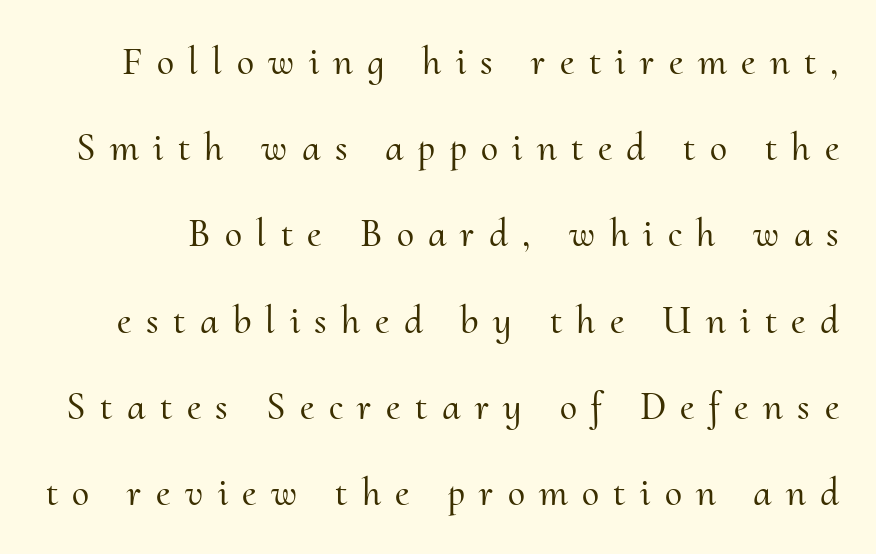
The characters display serif detailing at their extremities. Do the characters align in a grid? No, the font is proportional. These lines stand farther apart than default settings would place them. Caption: expanded tracking, letters set apart. Unlike italic type, these characters show no tilt at all.
